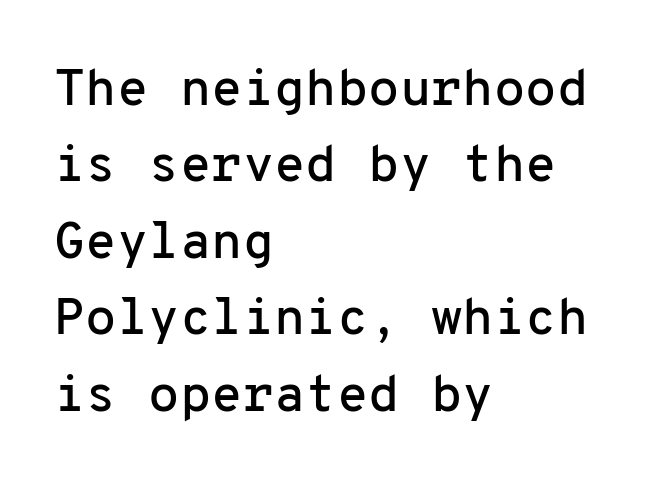
{"serif": "no", "italic": "no", "width": "normal", "stroke_contrast": "low", "x_height": "medium", "monospaced": "yes", "underline": "no", "align": "left", "line_spacing": "normal", "line_spacing_ratio": 1.5, "letter_spacing": "normal", "letter_spacing_em": 0.0, "glyph_px": 51}
